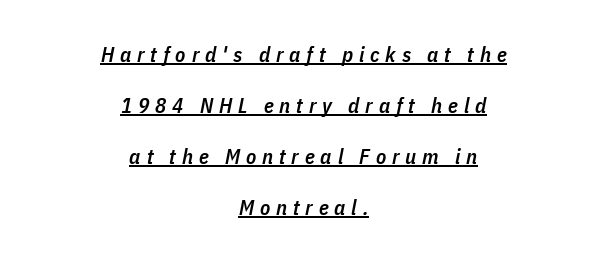
The lines in this sample share a center point and differ in where they start and stop. In terms of posture, this sample is oblique. The rendered words wear a rule along their underside. Observe the wide spacing: letters keep a clear distance from each other.
